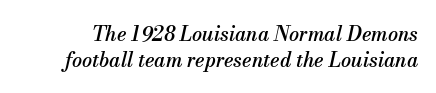
Q: Is the text italic (slanted)? A: Yes, it leans right by about 13 degrees.
Q: Is the text underlined? A: No.
Q: Is the spacing between letters normal or unusually wide? A: Normal.
Q: Is the spacing between lines tight, normal or loose? A: Normal.
